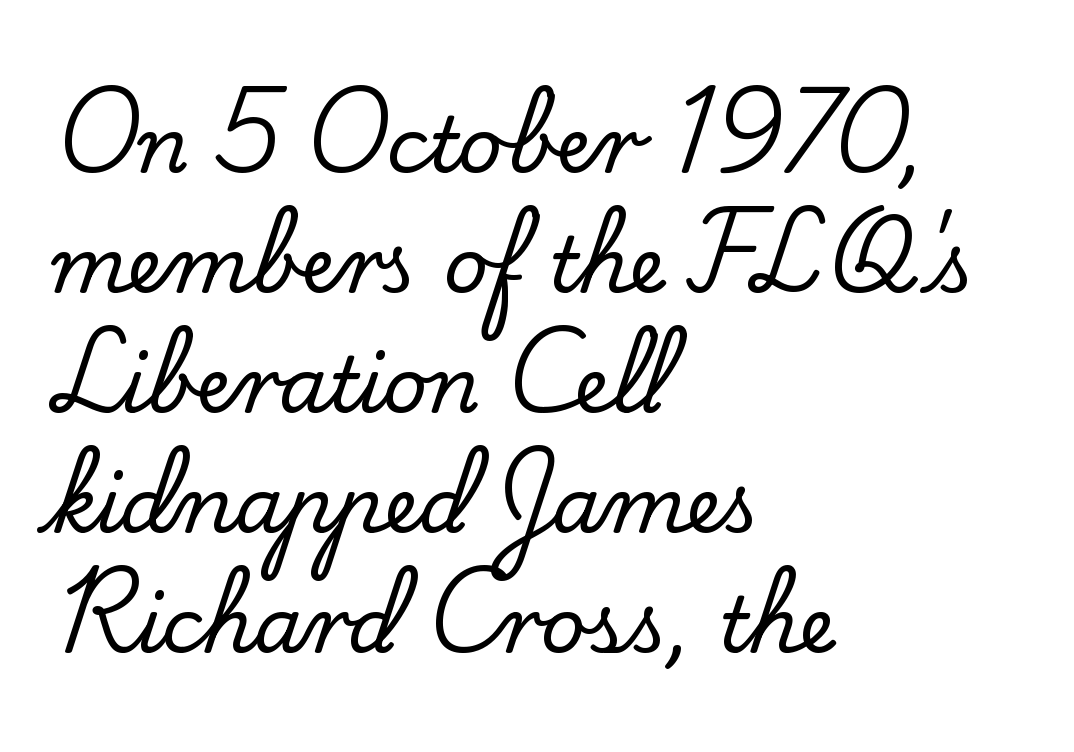
Small tapered or slab feet sit at the stroke ends, so this counts as serif. This rendering features lettering with no underline. Is this a fixed-width face? No — the glyphs have proportional, varying widths. Summary of vertical rhythm: regular, with standard interline spacing.
